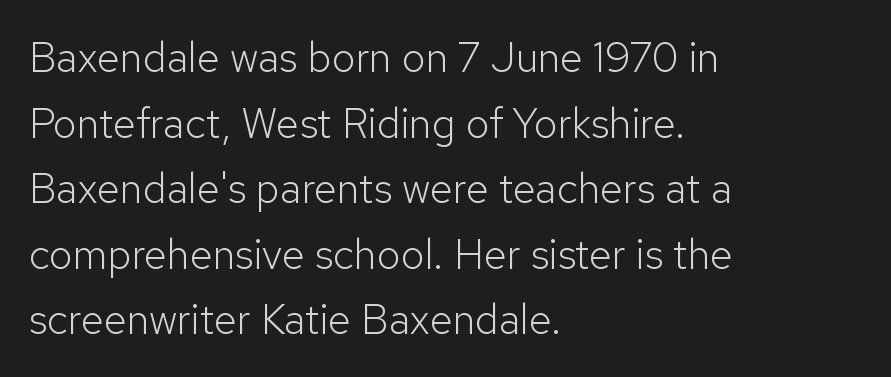
The image shows 42 px light sans-serif type, upright; set left-aligned, normal line spacing (1.56x), normal letter spacing, not underlined; low stroke contrast and a medium x-height.
